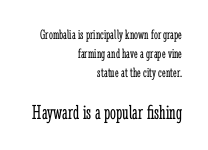
Has an underline been added? It has not. Do the letters lean? They stand straight. These two chunks differ in scale, with the bottom chunk taking the larger measure. Horizontally, the lines are justified to the trailing edge only. Standard letterfit; no display-style spreading of the glyphs. Students, observe: this is what conventionally led text looks like.
